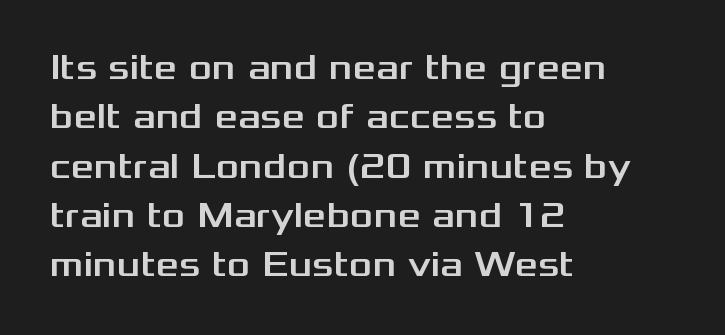
These lines sit exactly where default settings would place them. These lines are set flush left with a ragged right edge. Proportional: the letters do not fall into vertical columns. The glyphs are unaccompanied by any horizontal stroke below them. The specimen reads as upright at a glance. The face used here is a sans, in the tradition of grotesques and geometrics.
